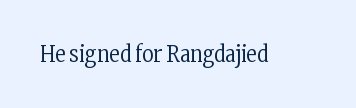
{"italic": "no", "bold": "no", "underline": "no", "letter_spacing": "normal", "letter_spacing_em": 0.0, "glyph_px": 22}
